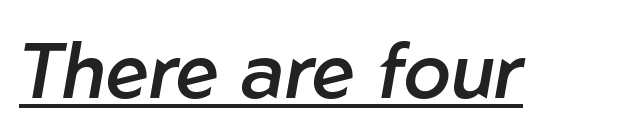
Q: Is the text bold? A: Semi-bold.
Q: Is the text italic (slanted)? A: Yes, it leans right by about 10 degrees.
Q: Is the text underlined? A: Yes.
Q: Is the spacing between letters normal or unusually wide? A: Normal.
Q: Width (condensed, normal, or wide)? A: Normal.
Q: Stroke contrast? A: Low.
Q: x-height? A: Medium.
Q: Monospaced? A: No.
